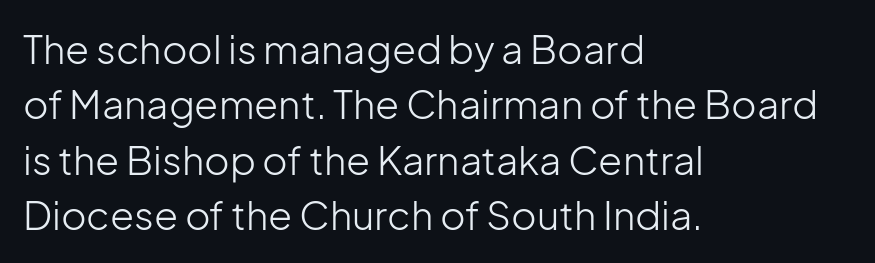
The image shows 39 px light sans-serif type, upright; set left-aligned, normal line spacing (1.42x), normal letter spacing, not underlined; low stroke contrast and a medium x-height.
